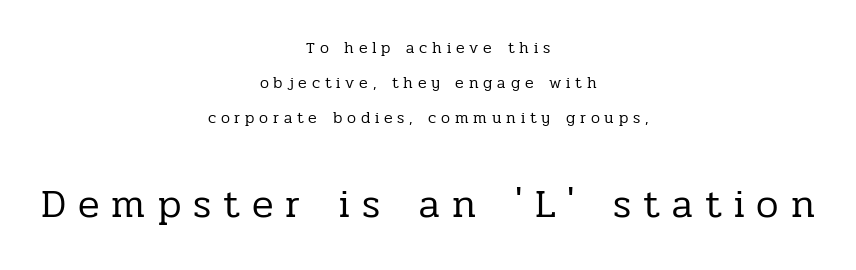
Q: Is the text bold? A: No.
Q: Is the text italic (slanted)? A: No, it is upright.
Q: Is the typeface a serif or a sans-serif typeface? A: Serif.
Q: Is the text underlined? A: No.
Q: How is the paragraph aligned? A: Centered.
Q: Is the spacing between letters normal or unusually wide? A: Unusually wide.
Q: Is the spacing between lines tight, normal or loose? A: Loose.
Q: Which block of text is set in a larger size, the first (top) or the second (bottom)? A: The second (bottom) one.
Q: Width (condensed, normal, or wide)? A: Normal.
Q: Stroke contrast? A: Low.
Q: x-height? A: Medium.
Q: Monospaced? A: No.
